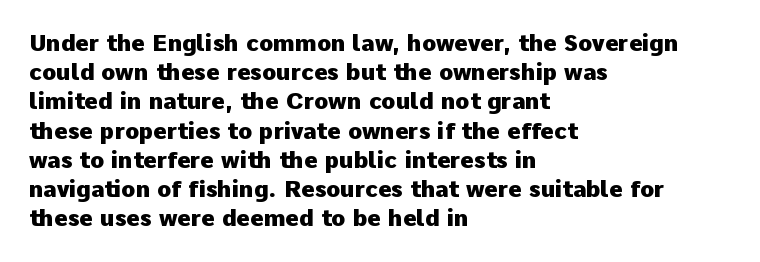
{"italic": "no", "bold": "yes", "underline": "no", "align": "left", "line_spacing": "normal", "line_spacing_ratio": 1.27, "letter_spacing": "normal", "letter_spacing_em": 0.0, "glyph_px": 23}
